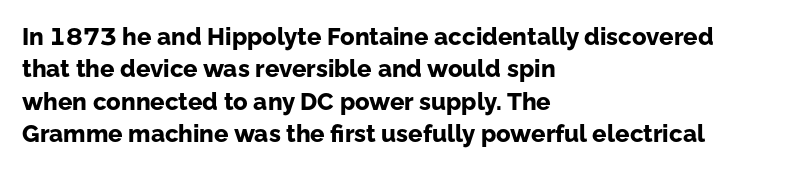
{"italic": "no", "bold": "yes", "underline": "no", "align": "left", "line_spacing": "normal", "line_spacing_ratio": 1.35, "letter_spacing": "normal", "letter_spacing_em": 0.0, "glyph_px": 24}
